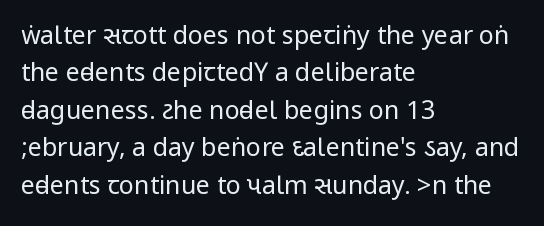
The image shows 25 px text type, upright; set left-aligned, normal line spacing (1.5x), normal letter spacing, not underlined.
